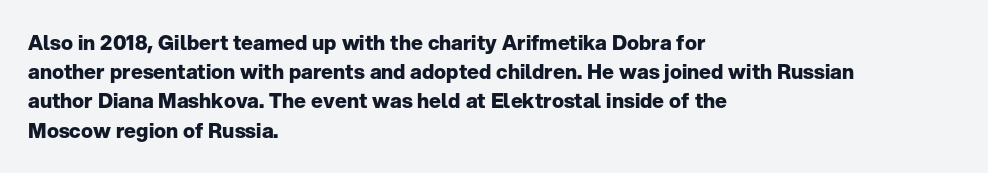
The glyphs are unaccompanied by any horizontal stroke below them. Line spacing here is normal. It's the straight-up-and-down kind of type. A dark, heavy texture on the line: the type is bold. The text block is weighted toward the left margin, trailing off unevenly rightward. Characters follow at the spacing the type designer built in.
